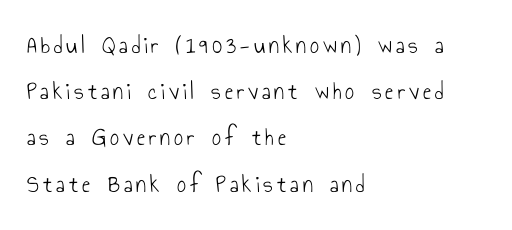
{"italic": "no", "bold": "no", "underline": "no", "align": "left", "line_spacing_ratio": 1.85, "glyph_px": 25}
